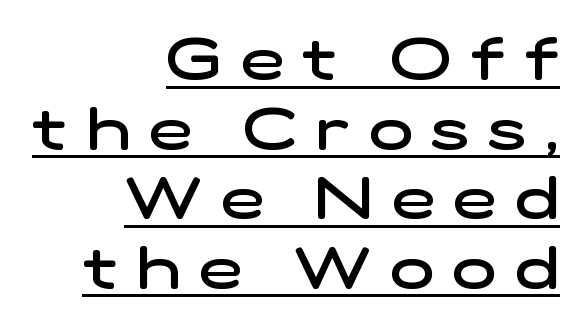
These lines stack with their right ends in a neat column. Has an underline been added? It has. Tracking value appears strongly positive — letters spread wide. Caption: semibold face, moderately heavy strokes. Nothing sits at the stroke ends, so this counts as sans-serif.
